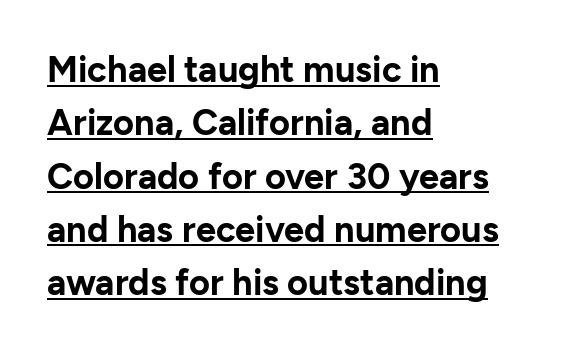
Q: Is the text bold? A: Yes.
Q: Is the text italic (slanted)? A: No, it is upright.
Q: Is the typeface a serif or a sans-serif typeface? A: Sans-serif.
Q: Is the text underlined? A: Yes.
Q: How is the paragraph aligned? A: Left-aligned.
Q: Is the spacing between letters normal or unusually wide? A: Normal.
Q: Is the spacing between lines tight, normal or loose? A: Normal.
Q: Width (condensed, normal, or wide)? A: Normal.
Q: Stroke contrast? A: Low.
Q: x-height? A: Medium.
Q: Monospaced? A: No.
